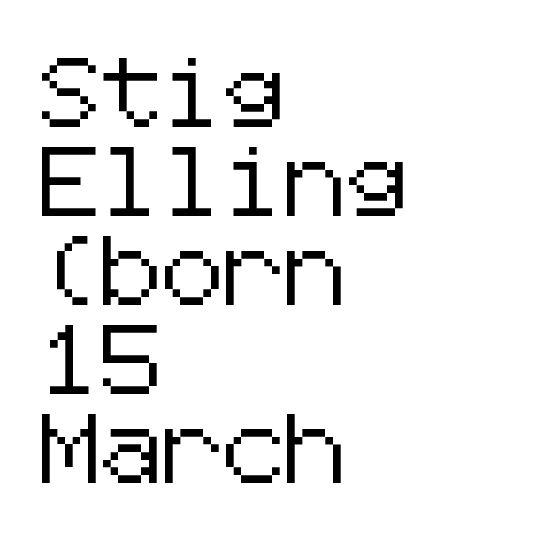
The image shows 69 px sans-serif type, upright; set left-aligned, normal line spacing (1.29x), normal letter spacing, not underlined; low stroke contrast and a medium x-height.
